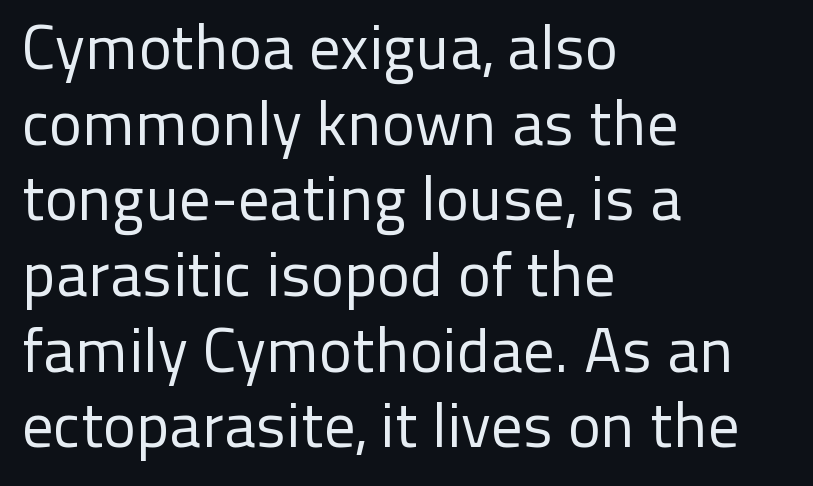
{"serif": "no", "italic": "no", "bold": "no", "weight": "regular", "width": "normal", "stroke_contrast": "low", "x_height": "medium", "monospaced": "no", "underline": "no", "align": "left", "line_spacing_ratio": 1.22, "letter_spacing": "normal", "letter_spacing_em": 0.0, "glyph_px": 62}
